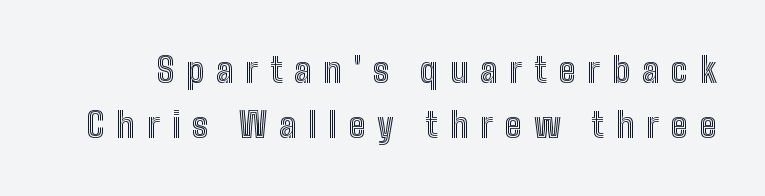
{"italic": "no", "width": "condensed", "x_height": "medium", "monospaced": "no", "underline": "no", "line_spacing": "normal", "line_spacing_ratio": 1.62, "letter_spacing": "wide", "letter_spacing_em": 0.35, "glyph_px": 34}
